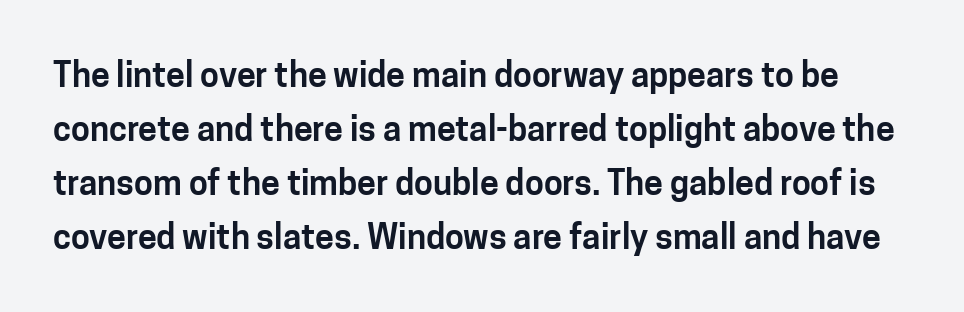
Q: Is the text italic (slanted)? A: No, it is upright.
Q: Is the typeface a serif or a sans-serif typeface? A: Sans-serif.
Q: Is the text underlined? A: No.
Q: Is the spacing between letters normal or unusually wide? A: Normal.
Q: Is the spacing between lines tight, normal or loose? A: Normal.
Q: Width (condensed, normal, or wide)? A: Normal.
Q: Stroke contrast? A: Low.
Q: x-height? A: Medium.
Q: Monospaced? A: No.
